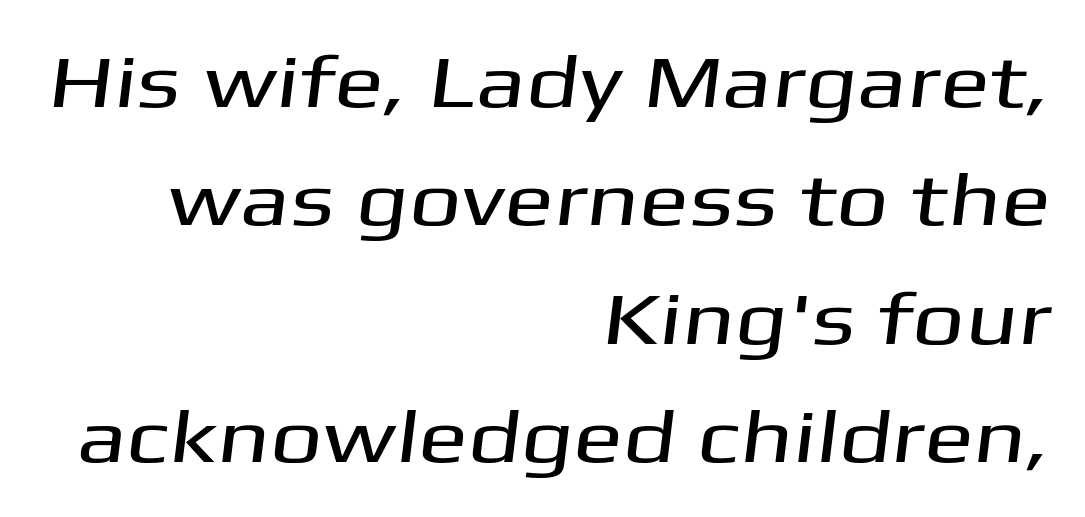
The image shows 74 px wide sans-serif type; set right-aligned, normal line spacing (1.6x), normal letter spacing, not underlined; medium stroke contrast and a medium x-height.
